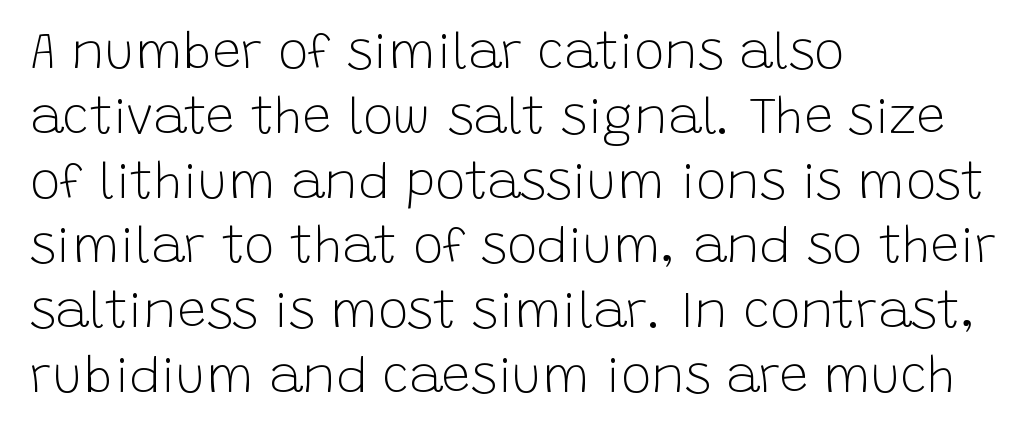
The image shows 51 px light sans-serif type, upright; set left-aligned, normal line spacing (1.27x), normal letter spacing, not underlined; low stroke contrast and a large x-height.
